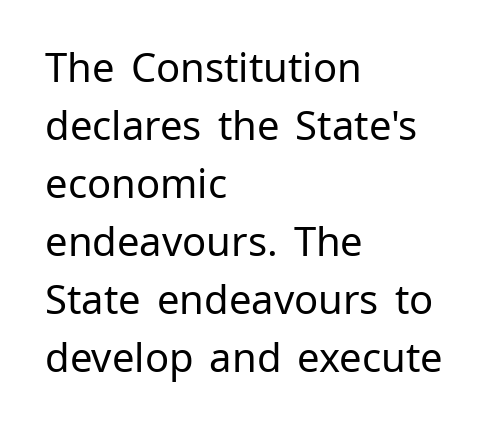
Q: Is the text bold? A: No.
Q: Is the text italic (slanted)? A: No, it is upright.
Q: Is the typeface a serif or a sans-serif typeface? A: Sans-serif.
Q: Is the text underlined? A: No.
Q: How is the paragraph aligned? A: Left-aligned.
Q: Is the spacing between letters normal or unusually wide? A: Normal.
Q: Is the spacing between lines tight, normal or loose? A: Normal.
Q: Width (condensed, normal, or wide)? A: Normal.
Q: Stroke contrast? A: Low.
Q: x-height? A: Medium.
Q: Monospaced? A: No.
